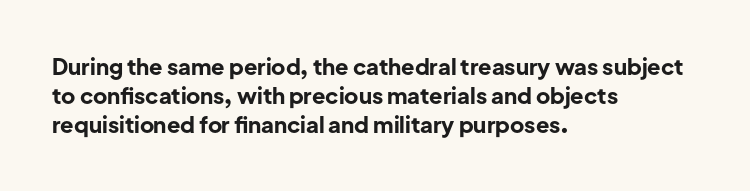
I'd describe the lettering as bold — thick and assertive. Line starts are locked; line ends wander. Nope, not italic — everything's standing straight. Only glyphs here, with clear space below each row.
